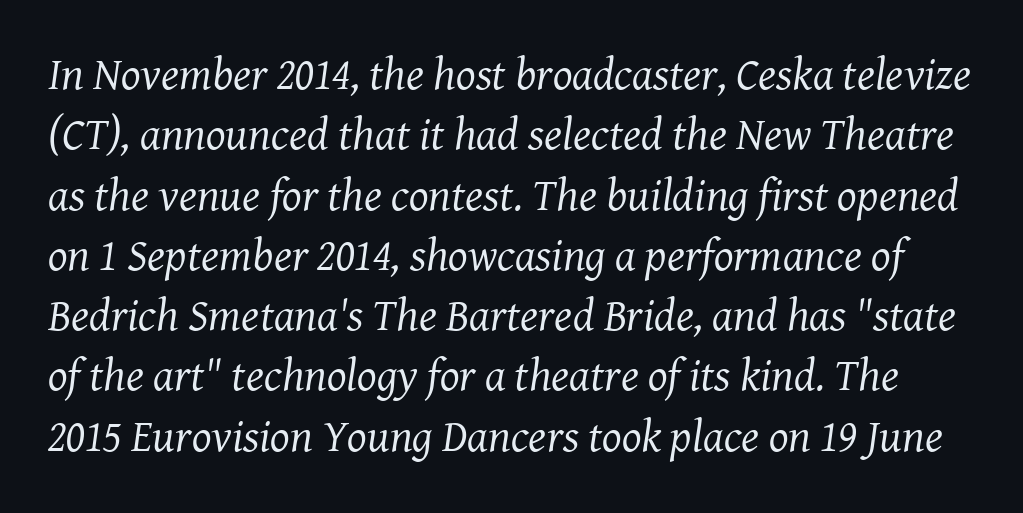
The image shows 46 px regular-weight serif type, italic (leaning right); set normal line spacing (1.31x), normal letter spacing, not underlined; medium stroke contrast and a medium x-height.
